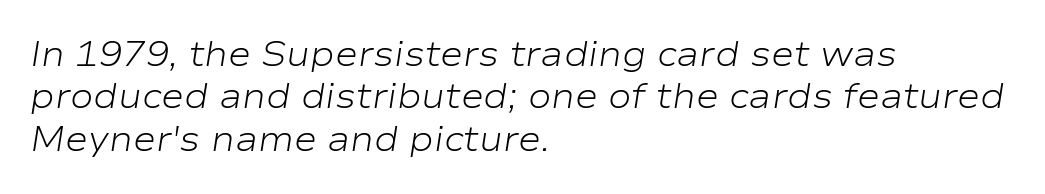
Q: Is the text bold? A: No.
Q: Is the text italic (slanted)? A: Yes, it leans right by about 9 degrees.
Q: Is the text underlined? A: No.
Q: How is the paragraph aligned? A: Left-aligned.
Q: Is the spacing between letters normal or unusually wide? A: Normal.
Q: Width (condensed, normal, or wide)? A: Wide.
Q: Stroke contrast? A: Low.
Q: x-height? A: Medium.
Q: Monospaced? A: No.
